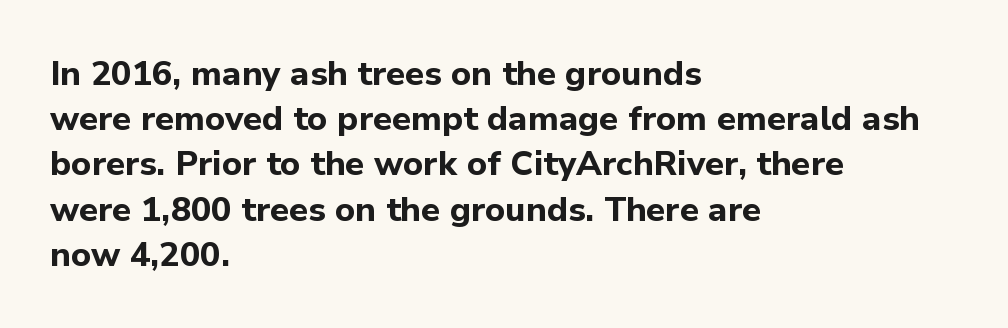
The image shows 34 px bold sans-serif type, upright; set left-aligned, normal line spacing (1.33x), normal letter spacing, not underlined; low stroke contrast and a medium x-height.
